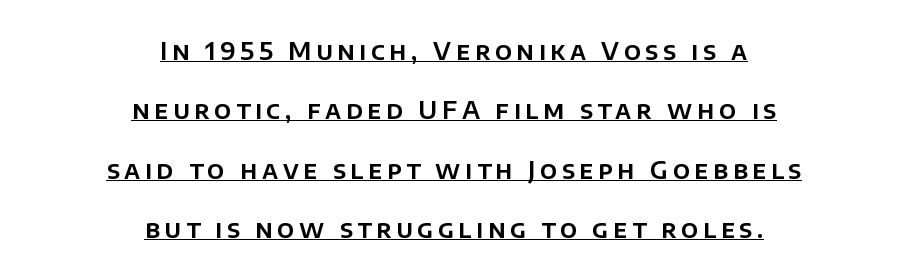
Q: Is the text italic (slanted)? A: No, it is upright.
Q: Is the text underlined? A: Yes.
Q: How is the paragraph aligned? A: Centered.
Q: Is the spacing between lines tight, normal or loose? A: Loose.
